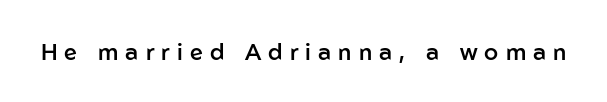
{"italic": "no", "bold": "semi", "underline": "no", "letter_spacing": "wide", "letter_spacing_em": 0.31, "glyph_px": 23}
